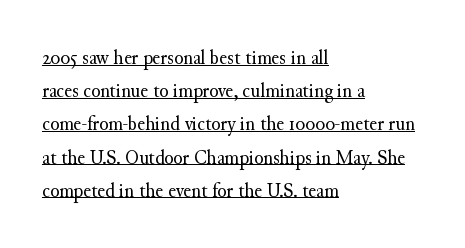
Think standard paragraph weight, or any step lighter than that. The typography opts for an upright posture over an oblique one. The rag falls on the right side of this text block. The face used here appears with an underline applied. Leading: standard. Here the glyphs are tracked normally, forming tight word shapes.
